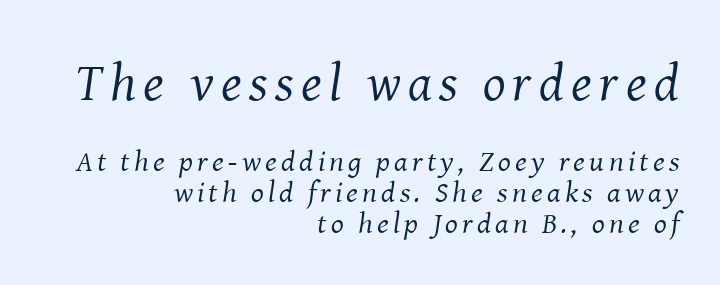
{"serif": "yes", "italic": "yes", "lean": "right", "slant_degrees": 8, "bold": "no", "weight": "regular", "width": "normal", "stroke_contrast": "medium", "x_height": "medium", "monospaced": "no", "underline": "no", "align": "right", "line_spacing": "tight", "line_spacing_ratio": 1.03, "larger_block": "first", "size_ratio": 1.77, "glyph_px": 53}
